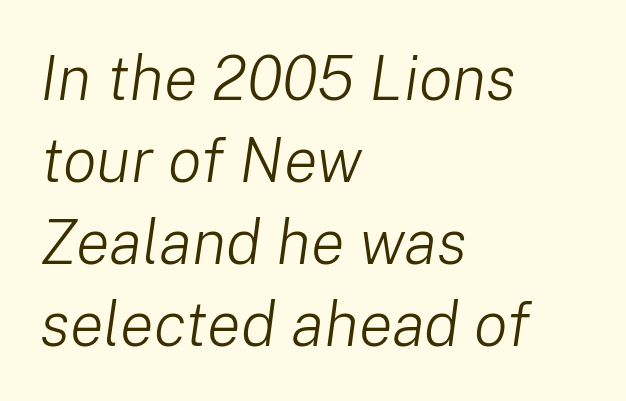
{"italic": "yes", "lean": "right", "slant_degrees": 8, "bold": "no", "weight": "light", "width": "normal", "stroke_contrast": "low", "x_height": "medium", "monospaced": "no", "underline": "no", "align": "left", "line_spacing": "normal", "line_spacing_ratio": 1.3, "letter_spacing": "normal", "letter_spacing_em": 0.0, "glyph_px": 63}
